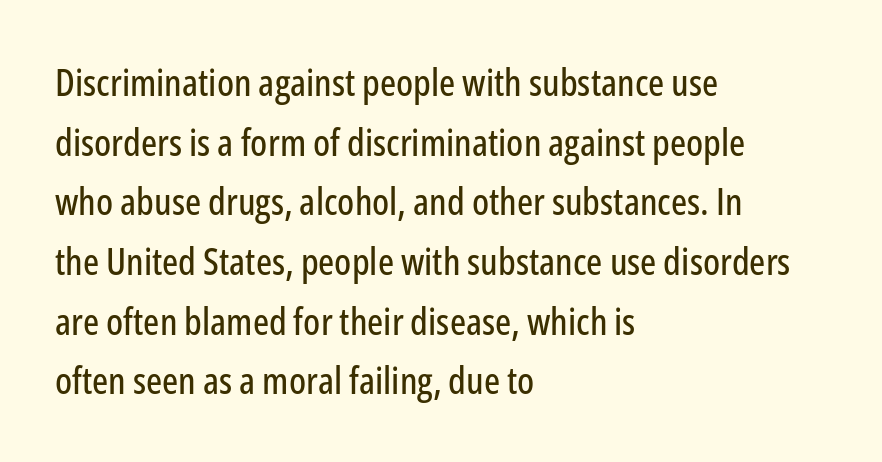
{"serif": "no", "italic": "no", "width": "condensed", "stroke_contrast": "low", "x_height": "medium", "monospaced": "no", "underline": "no", "align": "left", "line_spacing": "normal", "line_spacing_ratio": 1.57, "letter_spacing": "normal", "letter_spacing_em": 0.0, "glyph_px": 38}
